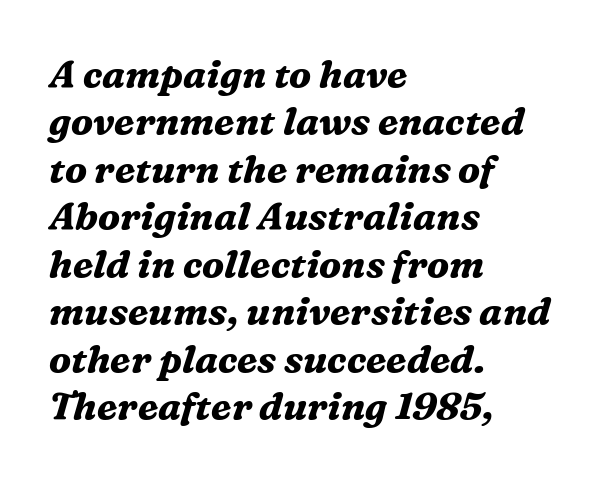
What weight is shown? A full bold with thick strokes. Standard letterfit; no display-style spreading of the glyphs. If you drew a line through each stem, it would be angled. One-word summary of the alignment: left. Baseline-to-baseline distance is the conventional proportion of letter height.
